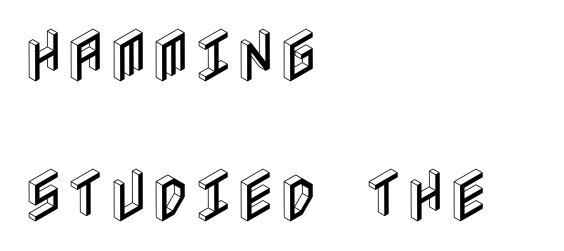
{"italic": "no", "width": "condensed", "x_height": "large", "underline": "no", "align": "left", "line_spacing": "loose", "line_spacing_ratio": 2.41, "letter_spacing": "normal", "letter_spacing_em": 0.0, "glyph_px": 58}
